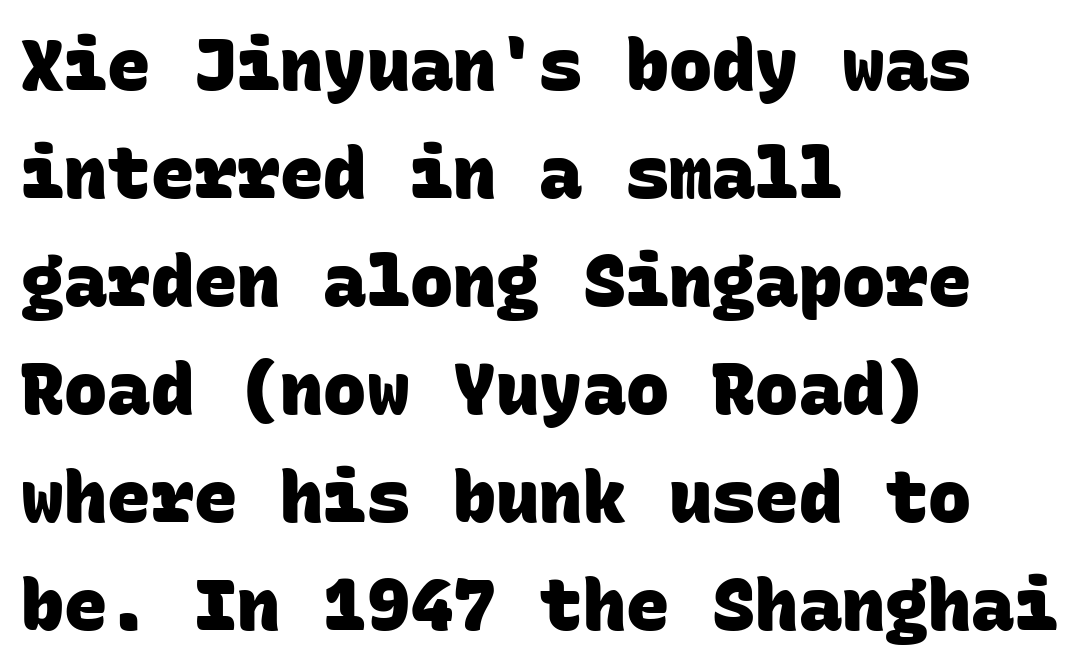
The image shows 72 px heavy sans-serif type, monospaced; set left-aligned, normal line spacing (1.5x), normal letter spacing, not underlined; low stroke contrast and a large x-height.
